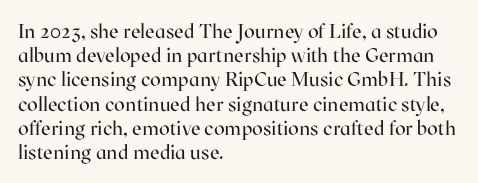
The image shows 20 px text type, upright; set left-aligned, line spacing 1.21x, normal letter spacing, not underlined.
